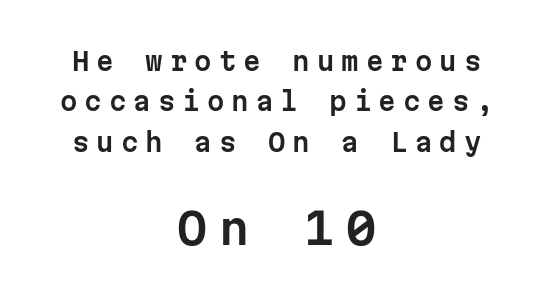
The image shows 43 px sans-serif type, upright, monospaced; set centered, normal line spacing (1.62x), unusually wide letter spacing (+0.28 em), not underlined; the second (bottom) block is 1.72x larger; low stroke contrast and a medium x-height.
